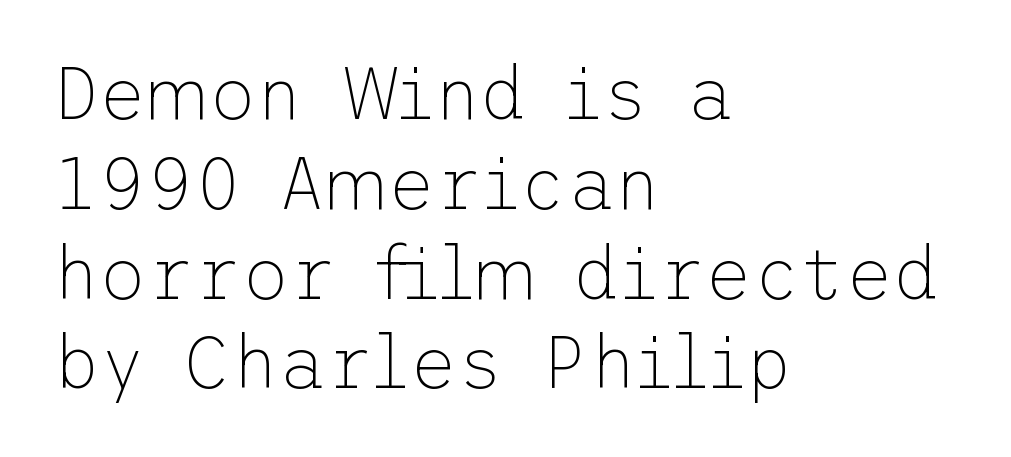
The image shows 73 px thin sans-serif type, upright; set left-aligned, line spacing 1.23x, normal letter spacing, not underlined; low stroke contrast and a medium x-height.
